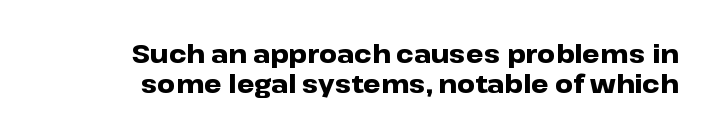
Short note: letters normally spaced. Do the letters lean? They stand straight. Anything drawn beneath the words? Only blank space. Does the weight exceed regular? Yes, all the way to bold.
